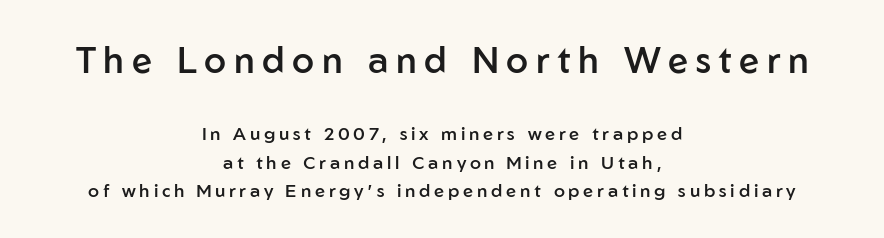
{"serif": "no", "italic": "no", "bold": "semi", "weight": "semibold", "width": "normal", "stroke_contrast": "low", "x_height": "medium", "monospaced": "no", "underline": "no", "align": "center", "line_spacing": "normal", "line_spacing_ratio": 1.57, "letter_spacing": "wide", "letter_spacing_em": 0.21, "larger_block": "first", "size_ratio": 2.0, "glyph_px": 36}
